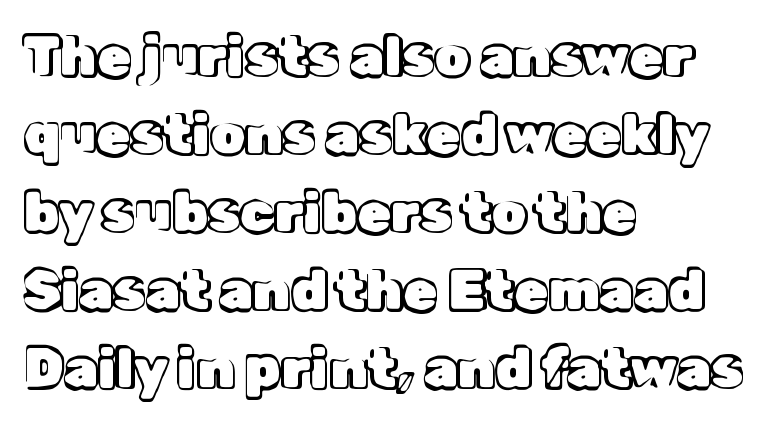
The image shows 55 px text type, upright; set left-aligned, normal line spacing (1.42x), normal letter spacing, not underlined; a medium x-height.
